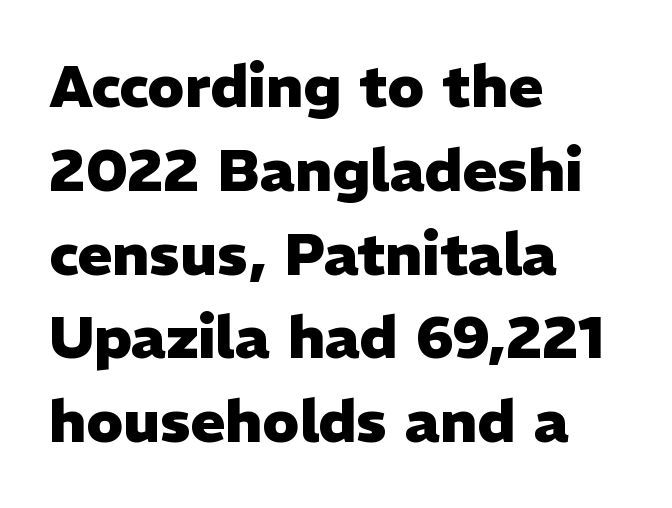
Q: Is the text bold? A: Yes.
Q: Is the text italic (slanted)? A: No, it is upright.
Q: Is the typeface a serif or a sans-serif typeface? A: Sans-serif.
Q: Is the text underlined? A: No.
Q: How is the paragraph aligned? A: Left-aligned.
Q: Is the spacing between letters normal or unusually wide? A: Normal.
Q: Is the spacing between lines tight, normal or loose? A: Normal.
Q: Width (condensed, normal, or wide)? A: Normal.
Q: Stroke contrast? A: Low.
Q: x-height? A: Medium.
Q: Monospaced? A: No.
